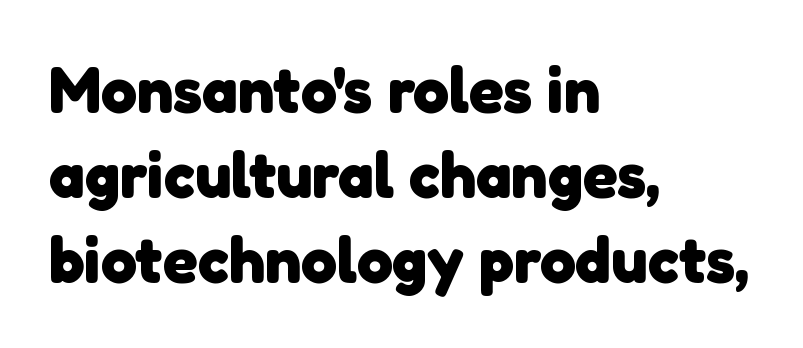
The image shows 64 px heavy sans-serif type; set left-aligned, normal line spacing (1.33x), normal letter spacing, not underlined; low stroke contrast and a medium x-height.
